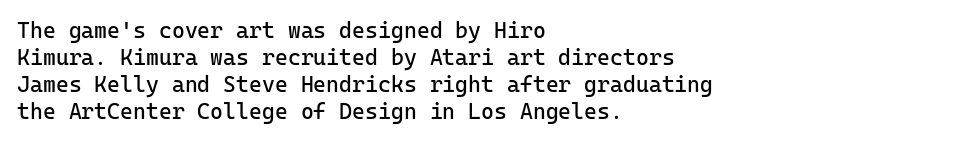
{"italic": "no", "bold": "no", "underline": "no", "align": "left", "line_spacing_ratio": 1.22, "letter_spacing": "normal", "letter_spacing_em": 0.0, "glyph_px": 22}
